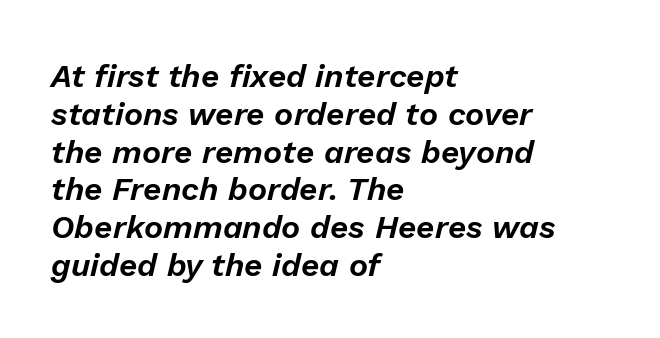
Q: Is the text italic (slanted)? A: Yes, it leans right by about 13 degrees.
Q: Is the text underlined? A: No.
Q: How is the paragraph aligned? A: Left-aligned.
Q: Is the spacing between letters normal or unusually wide? A: Normal.
Q: Width (condensed, normal, or wide)? A: Normal.
Q: Stroke contrast? A: Low.
Q: x-height? A: Medium.
Q: Monospaced? A: No.
